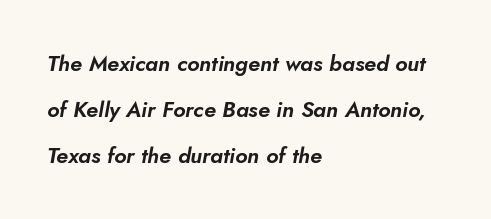
The image shows 22 px text type, italic (leaning right); set left-aligned, loose line spacing (2.08x), normal letter spacing, not underlined.
